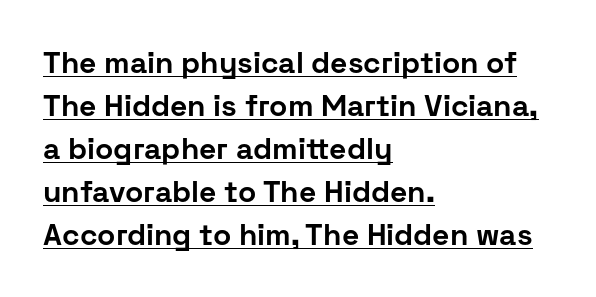
{"serif": "no", "italic": "no", "bold": "yes", "weight": "bold", "width": "normal", "stroke_contrast": "low", "x_height": "medium", "monospaced": "no", "underline": "yes", "align": "left", "line_spacing": "normal", "line_spacing_ratio": 1.43, "letter_spacing": "normal", "letter_spacing_em": 0.0, "glyph_px": 30}
